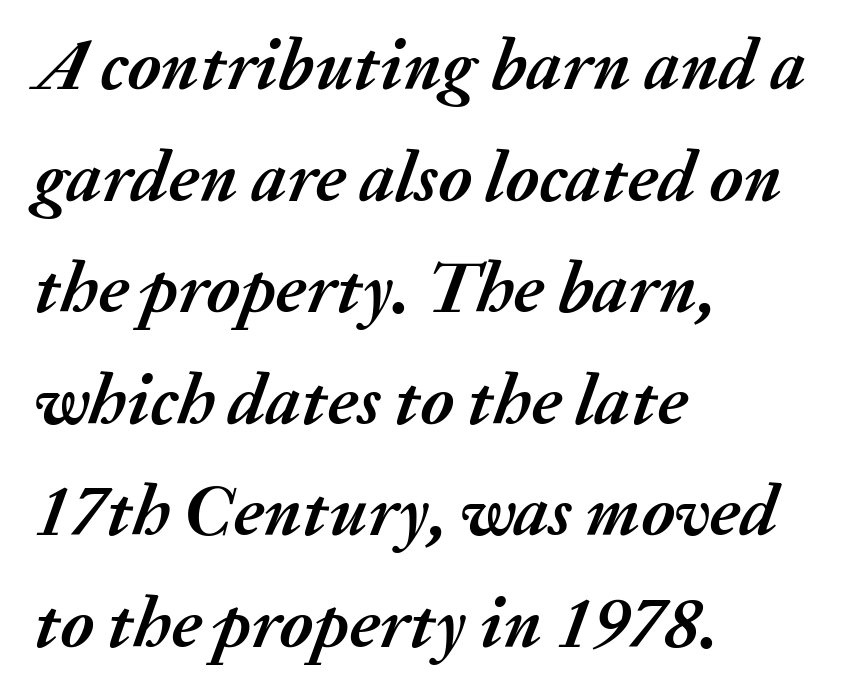
When letters slant like this, we call the style italic. The passage is arranged the way most books set body copy — flush left. The designer left line spacing at the default. Strong, thick strokes mark this as bold type.
